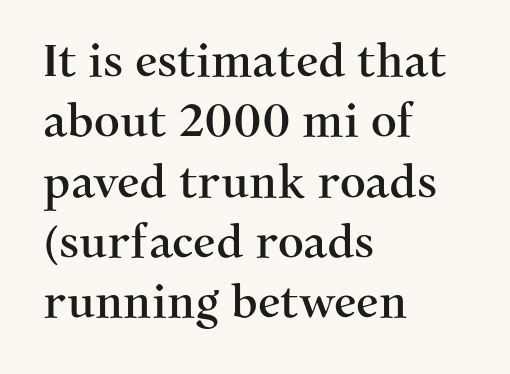
Q: Is the text italic (slanted)? A: No, it is upright.
Q: Is the typeface a serif or a sans-serif typeface? A: Serif.
Q: Is the text underlined? A: No.
Q: How is the paragraph aligned? A: Left-aligned.
Q: Is the spacing between letters normal or unusually wide? A: Normal.
Q: Is the spacing between lines tight, normal or loose? A: Normal.
Q: Width (condensed, normal, or wide)? A: Normal.
Q: Stroke contrast? A: Medium.
Q: x-height? A: Medium.
Q: Monospaced? A: No.
